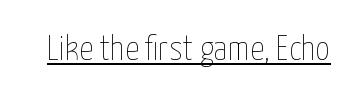
The image shows 35 px thin, condensed type, upright; set normal letter spacing, underlined; low stroke contrast and a medium x-height.
